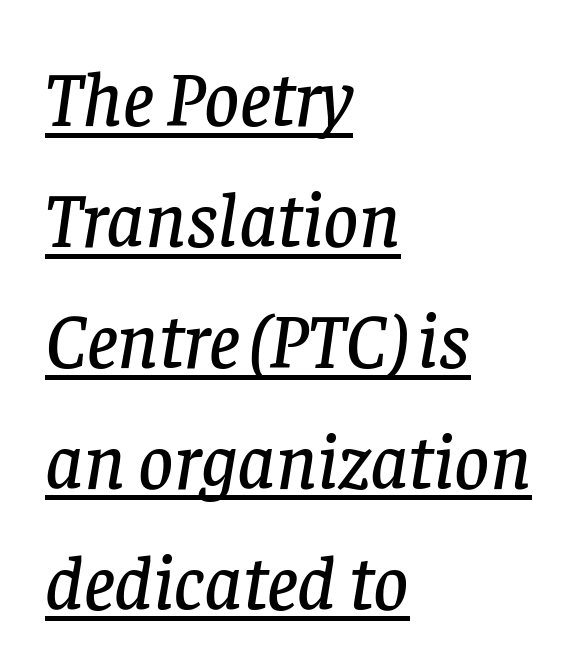
The image shows 77 px serif type, italic (leaning right); set left-aligned, normal line spacing (1.57x), normal letter spacing, underlined; low stroke contrast and a large x-height.
